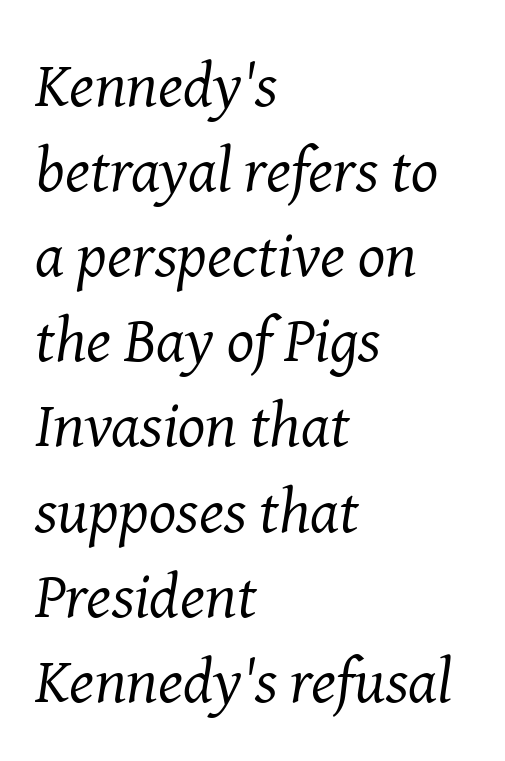
Q: Is the text bold? A: No.
Q: Is the text italic (slanted)? A: Yes, it leans right by about 8 degrees.
Q: Is the typeface a serif or a sans-serif typeface? A: Serif.
Q: Is the text underlined? A: No.
Q: How is the paragraph aligned? A: Left-aligned.
Q: Is the spacing between letters normal or unusually wide? A: Normal.
Q: Is the spacing between lines tight, normal or loose? A: Normal.
Q: Width (condensed, normal, or wide)? A: Normal.
Q: Stroke contrast? A: Medium.
Q: x-height? A: Medium.
Q: Monospaced? A: No.
